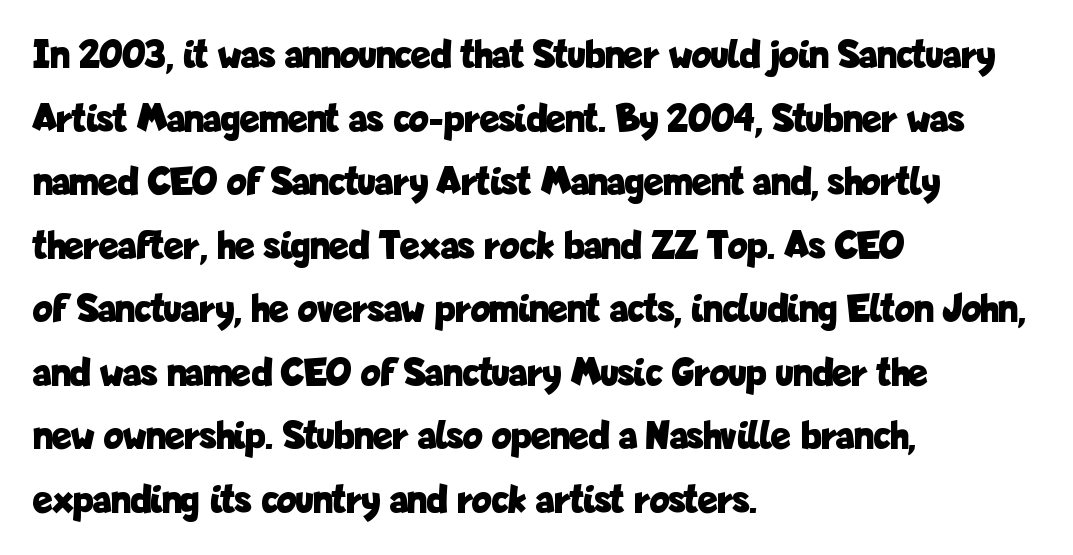
{"serif": "no", "italic": "no", "bold": "yes", "weight": "bold", "width": "condensed", "stroke_contrast": "low", "x_height": "medium", "monospaced": "no", "underline": "no", "align": "left", "line_spacing": "normal", "line_spacing_ratio": 1.55, "letter_spacing": "normal", "letter_spacing_em": 0.0, "glyph_px": 41}
